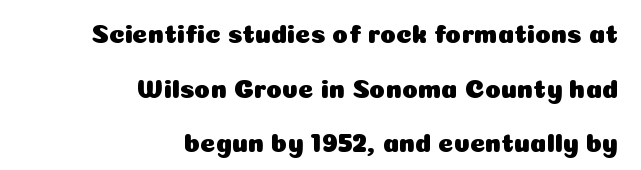
{"italic": "no", "underline": "no", "align": "right", "line_spacing": "loose", "line_spacing_ratio": 2.1, "letter_spacing": "normal", "letter_spacing_em": 0.0, "glyph_px": 26}
